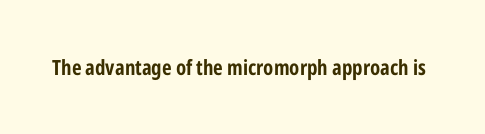
The letterforms sit shoulder to shoulder at normal distance. These lines were composed using upright roman letters. Check the space under the baseline: it is left empty. The sample has been set heavy, in full bold.
